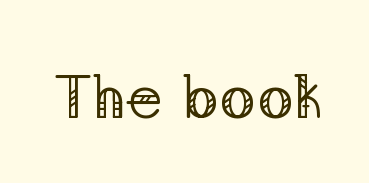
The weight would be labelled regular, book, light, or lighter still. The text was rendered using a seriffed face with decorative stroke endings. The specimen omits any rule beneath the text block's lines. When letters stand straight like this, we call the style roman or upright. Nothing unusual about the tracking: characters are spaced as the font intends. You could not count columns in this text — the font is proportionally spaced.
